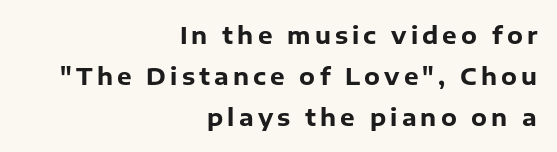
This is heavy type, rendered in bold. Descenders hang freely into open space. Leftover space on each line is placed entirely before the opening word. The lettering holds an erect, upright posture throughout.
